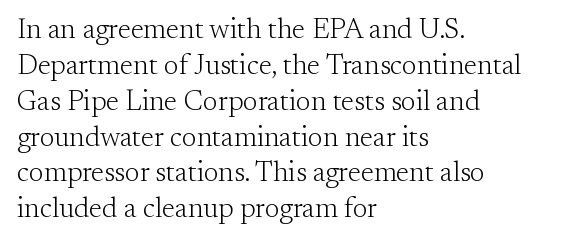
The image shows 28 px light serif type, upright; set left-aligned, normal line spacing (1.28x), normal letter spacing, not underlined; medium stroke contrast and a small x-height.
